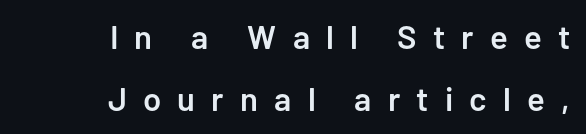
Q: Is the text bold? A: Semi-bold.
Q: Is the text italic (slanted)? A: No, it is upright.
Q: Is the typeface a serif or a sans-serif typeface? A: Sans-serif.
Q: Is the text underlined? A: No.
Q: How is the paragraph aligned? A: Right-aligned.
Q: Is the spacing between letters normal or unusually wide? A: Unusually wide.
Q: Width (condensed, normal, or wide)? A: Normal.
Q: Stroke contrast? A: Low.
Q: x-height? A: Medium.
Q: Monospaced? A: No.
